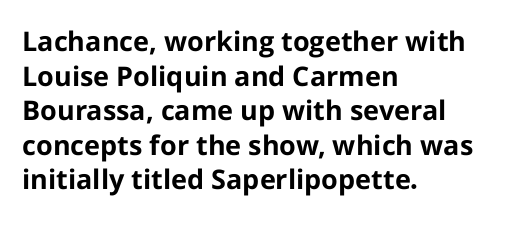
Compared with typical body copy, the letter spacing here is the same. The setting favours the left margin, as ordinary paragraphs usually do. Heft: maximum for text — a bold. Beneath every word, the page is bare. Successive baselines arrive at the customary interval. These lines were composed using upright roman letters.
